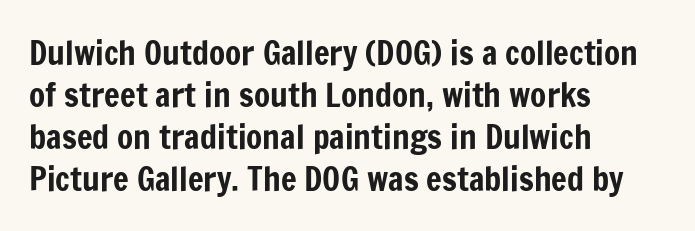
The image shows 33 px condensed sans-serif type, upright; set left-aligned, normal line spacing (1.27x), normal letter spacing, not underlined; low stroke contrast and a medium x-height.
